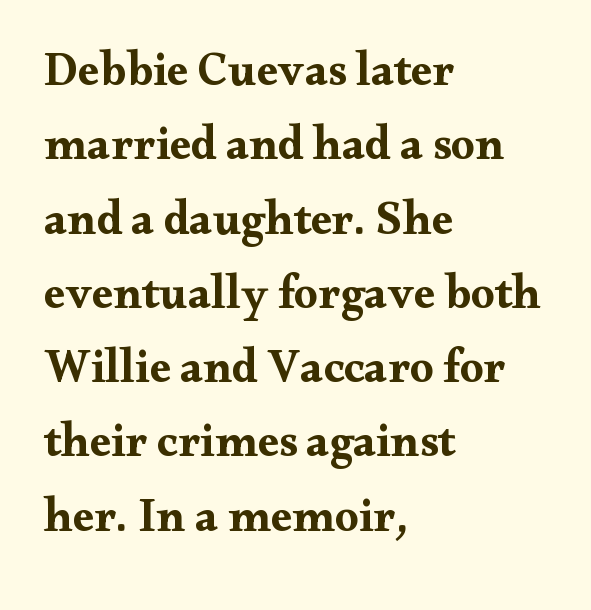
Q: Is the text bold? A: Yes.
Q: Is the text italic (slanted)? A: No, it is upright.
Q: Is the typeface a serif or a sans-serif typeface? A: Serif.
Q: Is the text underlined? A: No.
Q: How is the paragraph aligned? A: Left-aligned.
Q: Is the spacing between letters normal or unusually wide? A: Normal.
Q: Is the spacing between lines tight, normal or loose? A: Normal.
Q: Width (condensed, normal, or wide)? A: Wide.
Q: Stroke contrast? A: Medium.
Q: x-height? A: Small.
Q: Monospaced? A: No.
